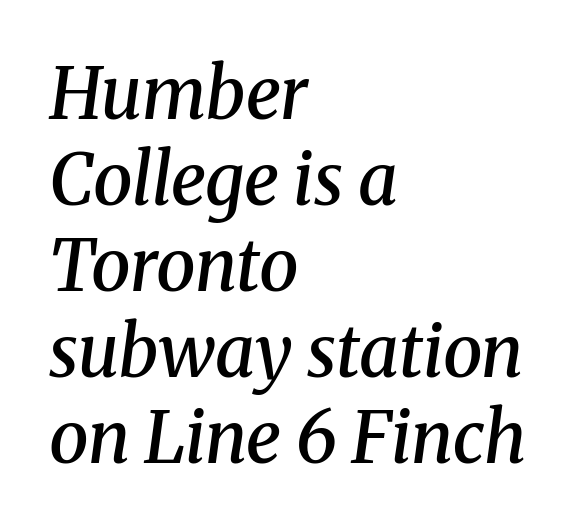
The image shows 71 px semibold serif type, italic (leaning right); set left-aligned, line spacing 1.21x, normal letter spacing, not underlined; medium stroke contrast and a medium x-height.
